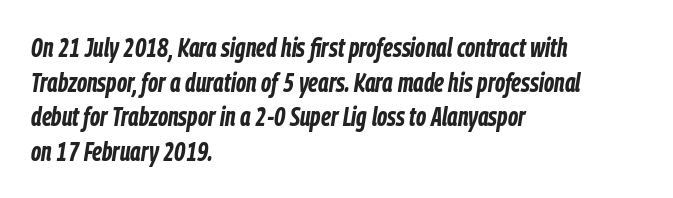
{"italic": "yes", "lean": "right", "slant_degrees": 9, "bold": "yes", "underline": "no", "align": "left", "line_spacing": "normal", "line_spacing_ratio": 1.33, "letter_spacing": "normal", "letter_spacing_em": 0.0, "glyph_px": 26}
